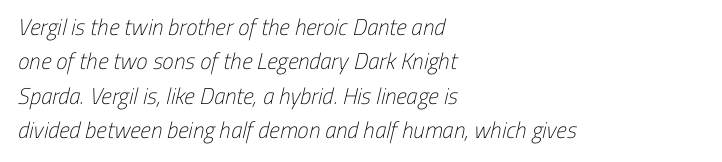
{"bold": "no", "underline": "no", "align": "left", "line_spacing": "normal", "line_spacing_ratio": 1.5, "letter_spacing": "normal", "letter_spacing_em": 0.0, "glyph_px": 23}
